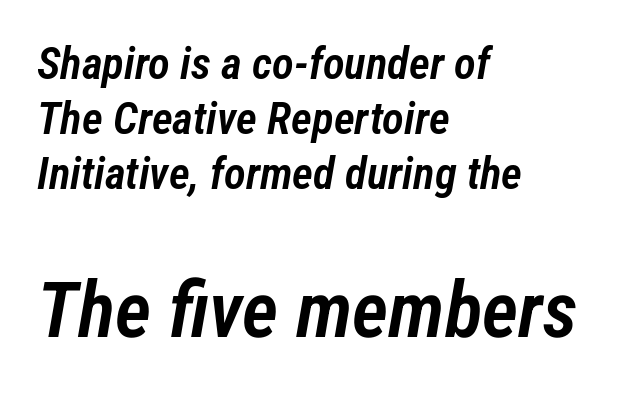
Q: Is the text bold? A: Semi-bold.
Q: Is the text italic (slanted)? A: Yes, it leans right by about 12 degrees.
Q: Is the text underlined? A: No.
Q: How is the paragraph aligned? A: Left-aligned.
Q: Is the spacing between letters normal or unusually wide? A: Normal.
Q: Which block of text is set in a larger size, the first (top) or the second (bottom)? A: The second (bottom) one.
Q: Width (condensed, normal, or wide)? A: Condensed.
Q: Stroke contrast? A: Low.
Q: x-height? A: Medium.
Q: Monospaced? A: No.
